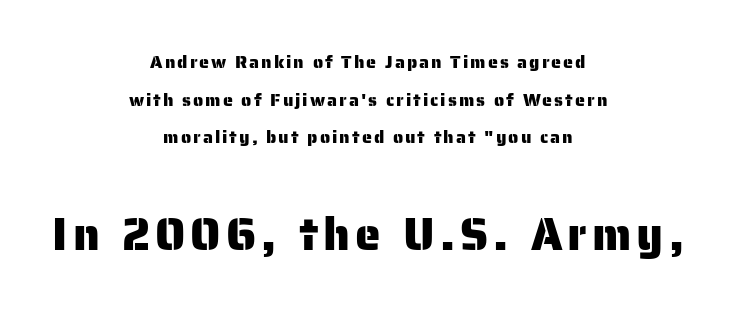
Q: Is the text italic (slanted)? A: No, it is upright.
Q: Is the typeface a serif or a sans-serif typeface? A: Sans-serif.
Q: Is the text underlined? A: No.
Q: How is the paragraph aligned? A: Centered.
Q: Is the spacing between lines tight, normal or loose? A: Loose.
Q: Which block of text is set in a larger size, the first (top) or the second (bottom)? A: The second (bottom) one.
Q: Width (condensed, normal, or wide)? A: Normal.
Q: Stroke contrast? A: Low.
Q: x-height? A: Medium.
Q: Monospaced? A: No.
